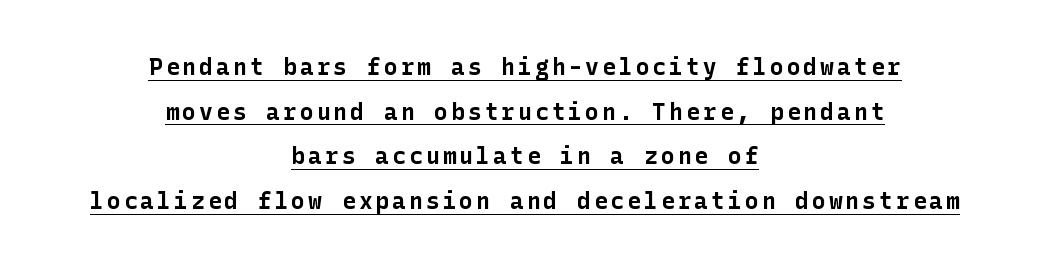
{"italic": "no", "bold": "yes", "underline": "yes", "align": "center", "line_spacing": "loose", "line_spacing_ratio": 1.94, "glyph_px": 23}
